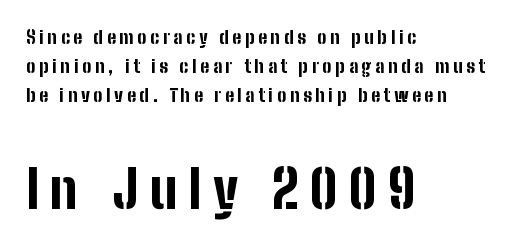
Q: Is the text bold? A: Yes.
Q: Is the text italic (slanted)? A: No, it is upright.
Q: Is the typeface a serif or a sans-serif typeface? A: Sans-serif.
Q: Is the text underlined? A: No.
Q: How is the paragraph aligned? A: Left-aligned.
Q: Is the spacing between letters normal or unusually wide? A: Unusually wide.
Q: Is the spacing between lines tight, normal or loose? A: Normal.
Q: Which block of text is set in a larger size, the first (top) or the second (bottom)? A: The second (bottom) one.
Q: Width (condensed, normal, or wide)? A: Condensed.
Q: Stroke contrast? A: Low.
Q: x-height? A: Medium.
Q: Monospaced? A: No.
